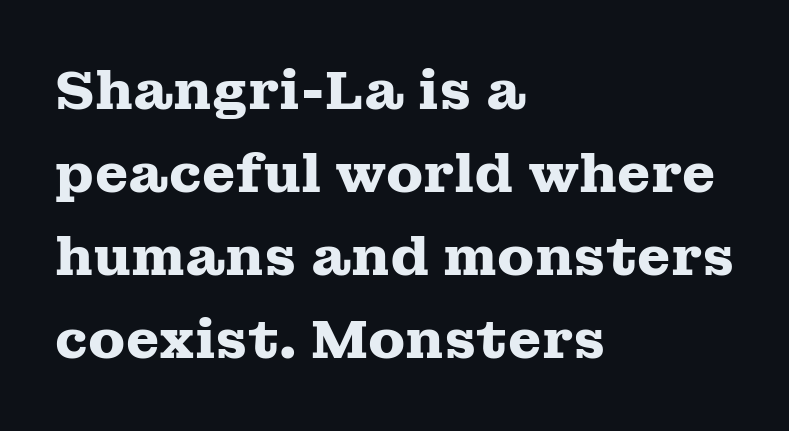
A typesetter would call this proportional, since set widths differ per character. The axis of the letterforms is exactly vertical. Compared with an ordinary text face, these strokes are far heavier — a full bold. Casual observation: everything's shoved over to the left. The tracking reads as untouched default to a designer's eye. Underlining? Definitely not there.
